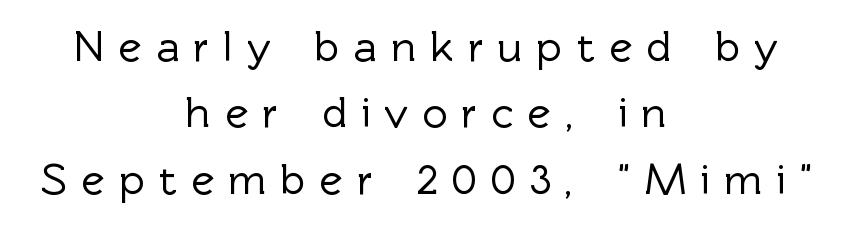
{"serif": "no", "italic": "no", "width": "normal", "x_height": "medium", "monospaced": "no", "underline": "no", "align": "center", "line_spacing": "normal", "line_spacing_ratio": 1.51, "letter_spacing": "wide", "letter_spacing_em": 0.32, "glyph_px": 44}
